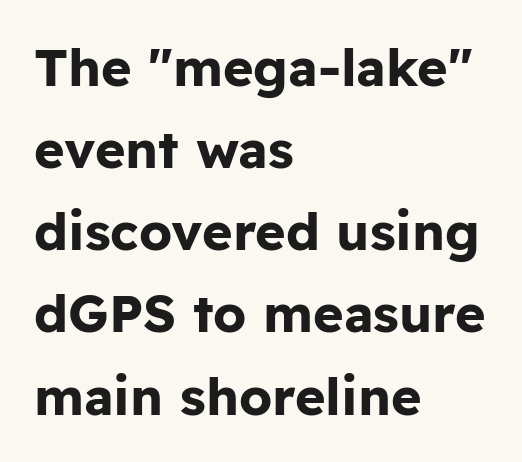
Q: Is the text bold? A: Yes.
Q: Is the text italic (slanted)? A: No, it is upright.
Q: Is the typeface a serif or a sans-serif typeface? A: Sans-serif.
Q: Is the text underlined? A: No.
Q: How is the paragraph aligned? A: Left-aligned.
Q: Is the spacing between letters normal or unusually wide? A: Normal.
Q: Is the spacing between lines tight, normal or loose? A: Normal.
Q: Width (condensed, normal, or wide)? A: Normal.
Q: Stroke contrast? A: Low.
Q: x-height? A: Medium.
Q: Monospaced? A: No.
